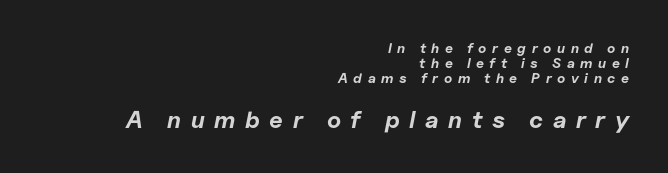
Which margin do the lines hug? The right one — the left edge is uneven. These lines carry a lot of weight — the face is fully bold. Words float on clear page, feet unadorned. Compared with typical body copy, the letter spacing here is much looser. Italic: yes, the glyphs are oblique.
